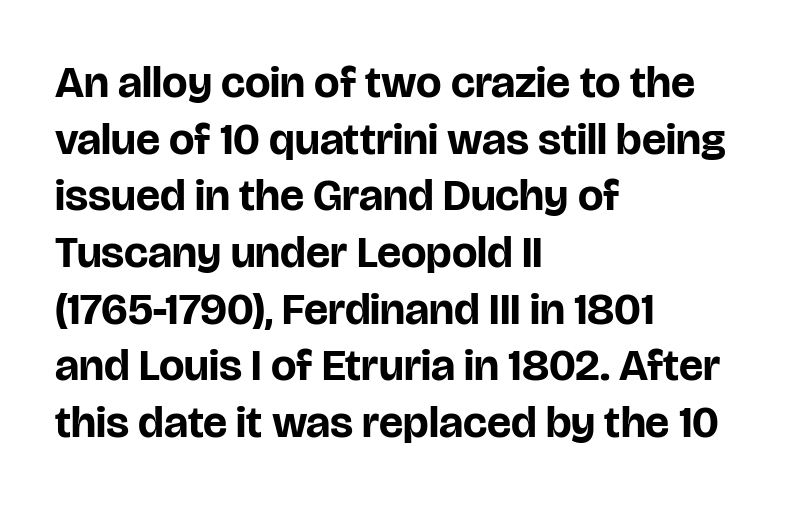
Q: Is the text bold? A: Yes.
Q: Is the text italic (slanted)? A: No, it is upright.
Q: Is the typeface a serif or a sans-serif typeface? A: Sans-serif.
Q: Is the text underlined? A: No.
Q: How is the paragraph aligned? A: Left-aligned.
Q: Is the spacing between letters normal or unusually wide? A: Normal.
Q: Is the spacing between lines tight, normal or loose? A: Normal.
Q: Width (condensed, normal, or wide)? A: Normal.
Q: Stroke contrast? A: Low.
Q: x-height? A: Large.
Q: Monospaced? A: No.
